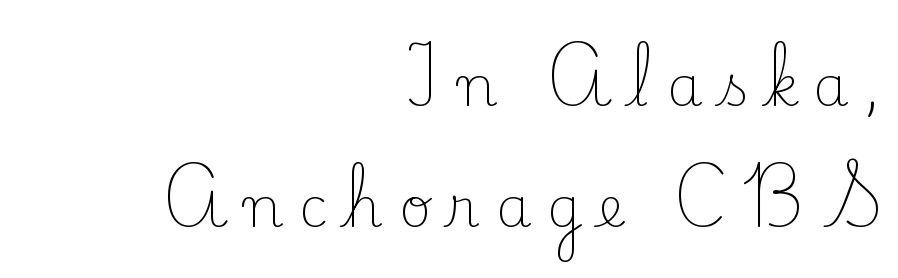
The image shows 56 px light serif type, upright; set right-aligned, loose line spacing (2.16x), unusually wide letter spacing (+0.29 em), not underlined; low stroke contrast and a small x-height.
